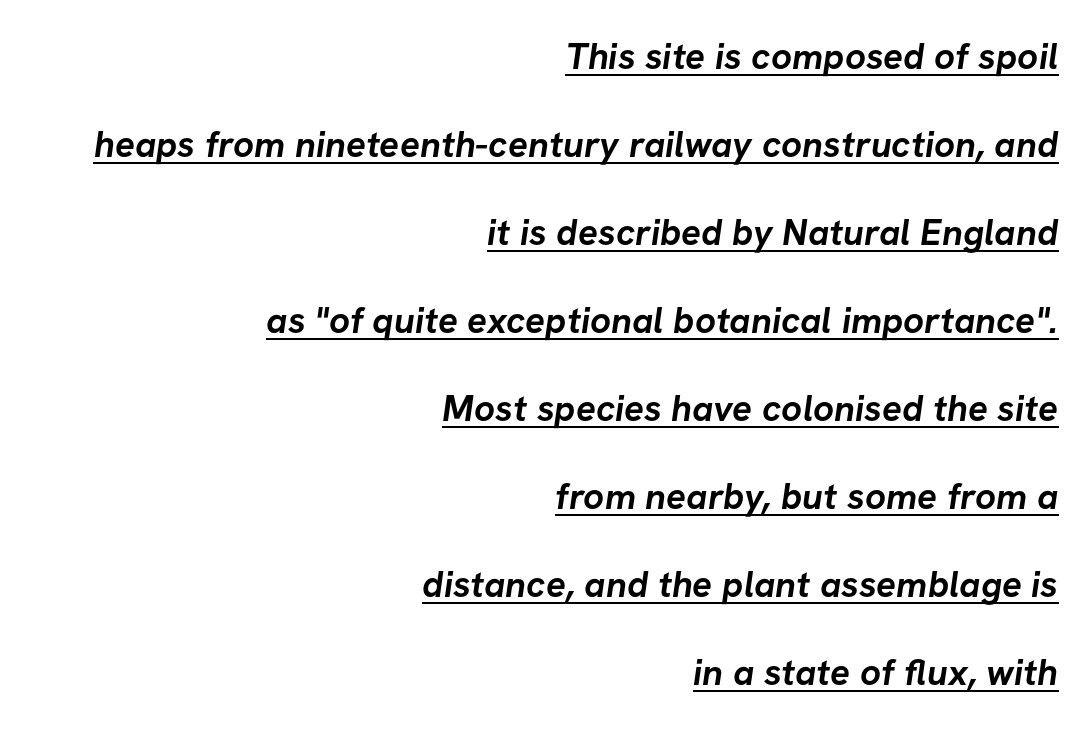
Q: Is the text bold? A: Yes.
Q: Is the typeface a serif or a sans-serif typeface? A: Sans-serif.
Q: Is the text underlined? A: Yes.
Q: How is the paragraph aligned? A: Right-aligned.
Q: Is the spacing between letters normal or unusually wide? A: Normal.
Q: Is the spacing between lines tight, normal or loose? A: Loose.
Q: Width (condensed, normal, or wide)? A: Normal.
Q: Stroke contrast? A: Low.
Q: x-height? A: Medium.
Q: Monospaced? A: No.
